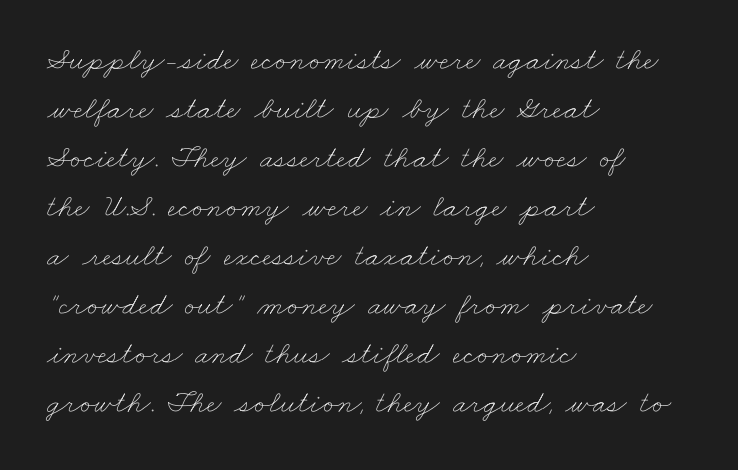
The image shows 32 px thin, wide type; set left-aligned, normal line spacing (1.53x), normal letter spacing, not underlined; low stroke contrast and a small x-height.
